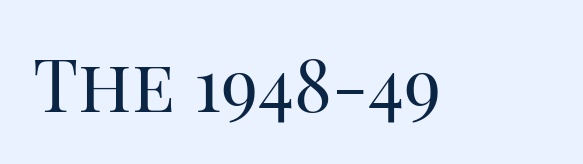
Q: Is the text bold? A: No.
Q: Is the text italic (slanted)? A: No, it is upright.
Q: Is the typeface a serif or a sans-serif typeface? A: Serif.
Q: Is the text underlined? A: No.
Q: Is the spacing between letters normal or unusually wide? A: Normal.
Q: Width (condensed, normal, or wide)? A: Normal.
Q: Stroke contrast? A: High.
Q: x-height? A: Large.
Q: Monospaced? A: No.
